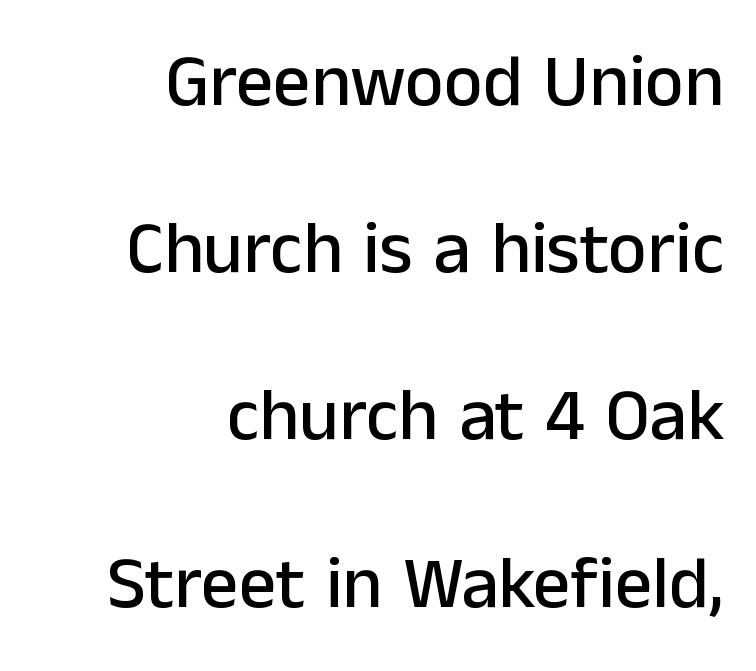
Q: Is the text italic (slanted)? A: No, it is upright.
Q: Is the typeface a serif or a sans-serif typeface? A: Sans-serif.
Q: Is the text underlined? A: No.
Q: How is the paragraph aligned? A: Right-aligned.
Q: Is the spacing between letters normal or unusually wide? A: Normal.
Q: Is the spacing between lines tight, normal or loose? A: Loose.
Q: Width (condensed, normal, or wide)? A: Normal.
Q: Stroke contrast? A: Low.
Q: x-height? A: Medium.
Q: Monospaced? A: No.
